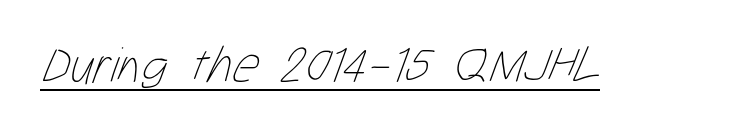
The image shows 51 px thin, condensed type; set normal letter spacing, underlined; low stroke contrast and a medium x-height.
